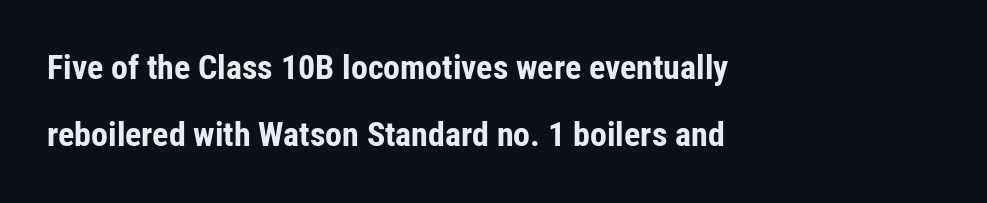
The image shows 34 px bold, condensed sans-serif type, upright; set left-aligned, loose line spacing (1.98x), normal letter spacing, not underlined; low stroke contrast and a medium x-height.
